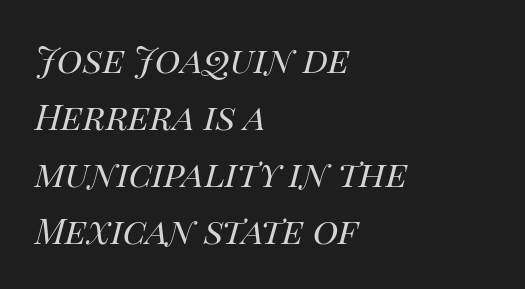
{"italic": "yes", "lean": "right", "slant_degrees": 14, "bold": "no", "weight": "regular", "width": "normal", "stroke_contrast": "high", "x_height": "large", "monospaced": "no", "underline": "no", "align": "left", "line_spacing": "normal", "line_spacing_ratio": 1.63, "letter_spacing": "normal", "letter_spacing_em": 0.0, "glyph_px": 35}
